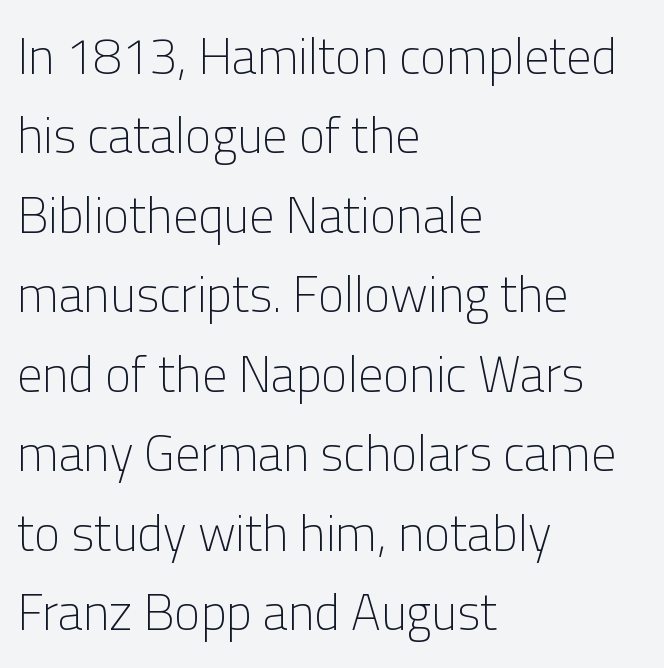
The image shows 50 px light sans-serif type, upright; set left-aligned, normal line spacing (1.59x), normal letter spacing, not underlined; low stroke contrast and a medium x-height.
